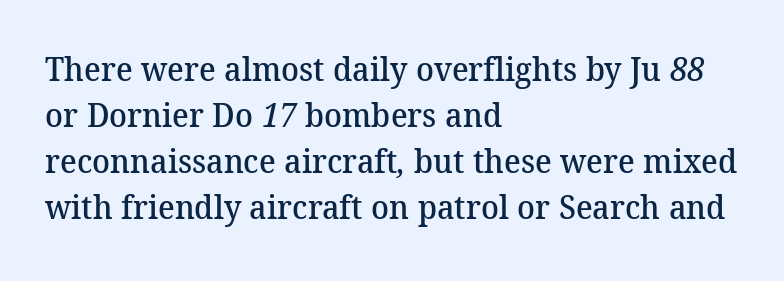
The image shows 33 px semibold serif type; set left-aligned, normal line spacing (1.39x), normal letter spacing, not underlined; medium stroke contrast and a medium x-height.
